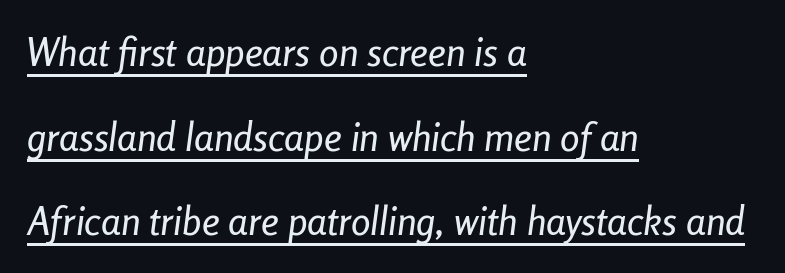
The rendering uses natural spacing where letterforms have individual widths. The passage shown leans; its letterforms are oblique. The passage shown is underscored from start to finish. You could call the tracking neutral — neither tight nor loose. How would I describe the line gaps? Wide and relaxed.
